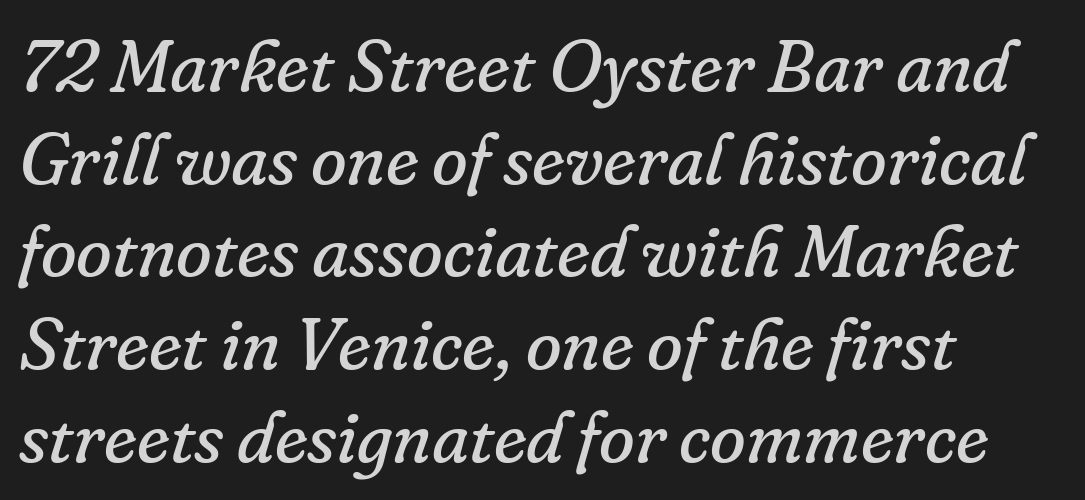
Teacher's note: observe the even left margin — that is flush-left alignment. A typesetter would mark this as italic. The tracking reads as untouched default to a designer's eye. Think standard paragraph weight, or any step lighter than that. Plain, unruled lines of type.
